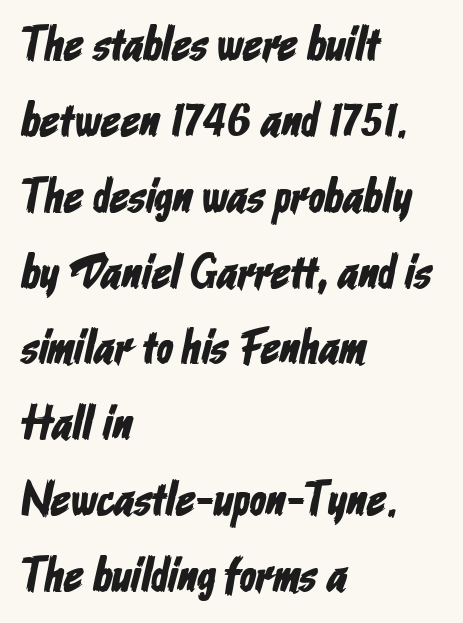
The typeface chosen for these lines omits serifs. Here the designer chose a conventional face with non-uniform glyph widths. The rendering uses a moderate line-height, typical for paragraphs. You could call the tracking neutral — neither tight nor loose. Any mark beneath the type? The region is blank.
